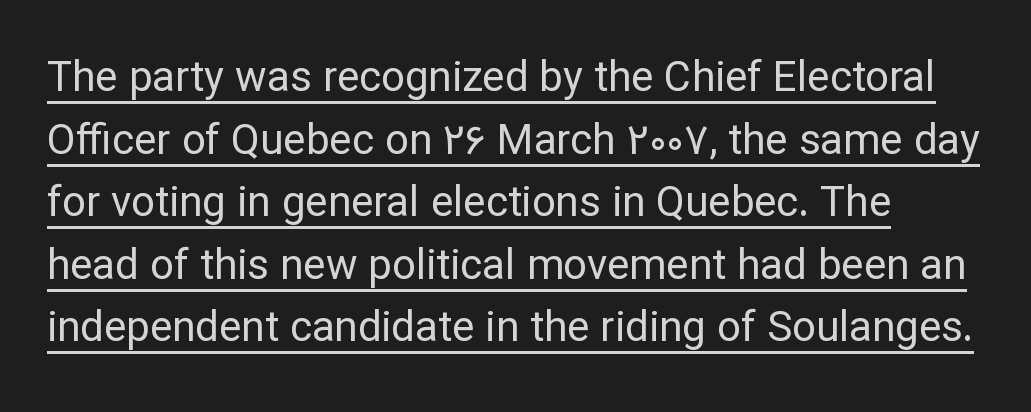
The image shows 42 px regular-weight sans-serif type, upright; set normal line spacing (1.49x), normal letter spacing, underlined; low stroke contrast and a medium x-height.
